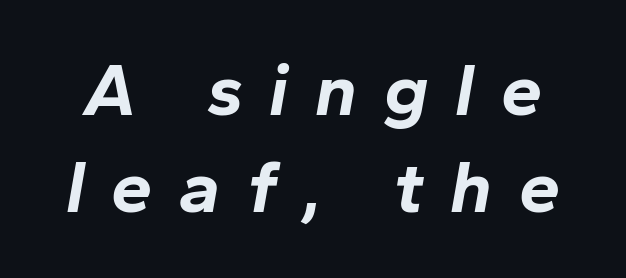
Strong, thick strokes mark this as bold type. These lines sit exactly where default settings would place them. These lines are rendered in a variable-pitch font. Style check: oblique. Between one letter and the next there's a generous, obvious gap.
